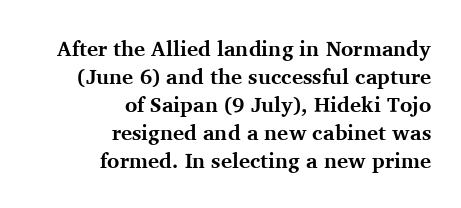
The image shows 21 px bold type, upright; set right-aligned, normal line spacing (1.33x), normal letter spacing, not underlined.
